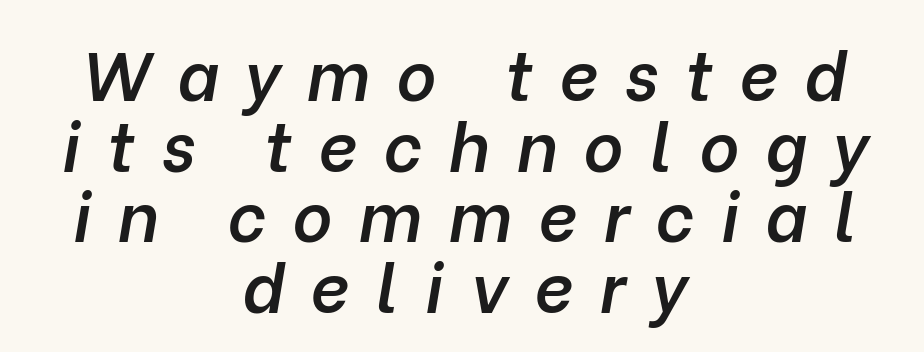
{"italic": "yes", "lean": "right", "slant_degrees": 10, "bold": "semi", "weight": "semibold", "width": "normal", "stroke_contrast": "low", "x_height": "medium", "monospaced": "no", "underline": "no", "align": "center", "line_spacing": "tight", "line_spacing_ratio": 1.04, "letter_spacing": "wide", "letter_spacing_em": 0.39, "glyph_px": 68}
